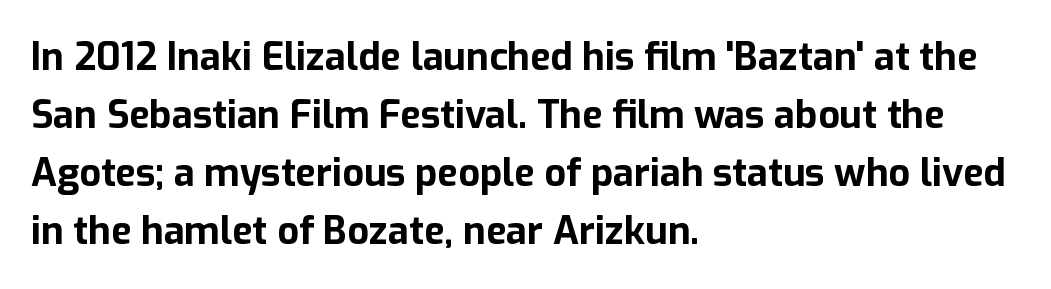
Q: Is the text bold? A: Yes.
Q: Is the text italic (slanted)? A: No, it is upright.
Q: Is the typeface a serif or a sans-serif typeface? A: Sans-serif.
Q: Is the text underlined? A: No.
Q: How is the paragraph aligned? A: Left-aligned.
Q: Is the spacing between letters normal or unusually wide? A: Normal.
Q: Is the spacing between lines tight, normal or loose? A: Normal.
Q: Width (condensed, normal, or wide)? A: Normal.
Q: Stroke contrast? A: Low.
Q: x-height? A: Medium.
Q: Monospaced? A: No.
